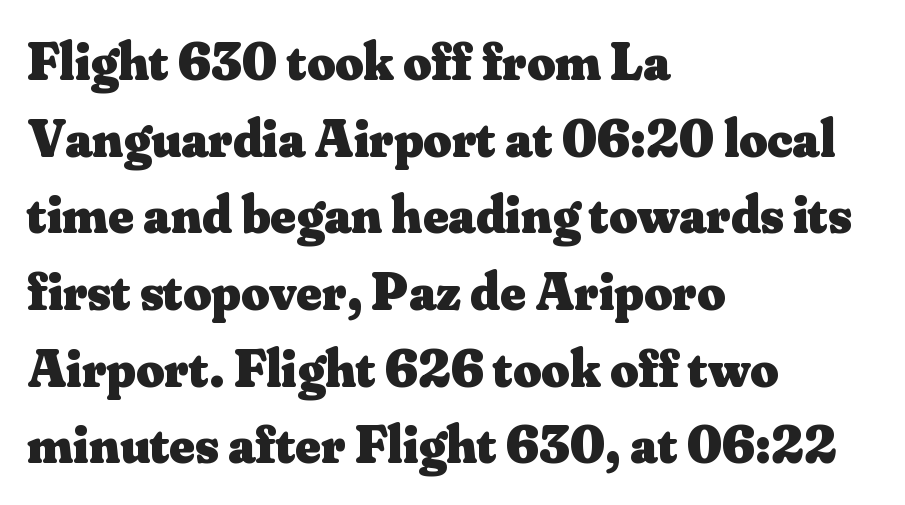
The image shows 54 px heavy serif type, upright; set left-aligned, normal line spacing (1.42x), normal letter spacing, not underlined; medium stroke contrast and a small x-height.
